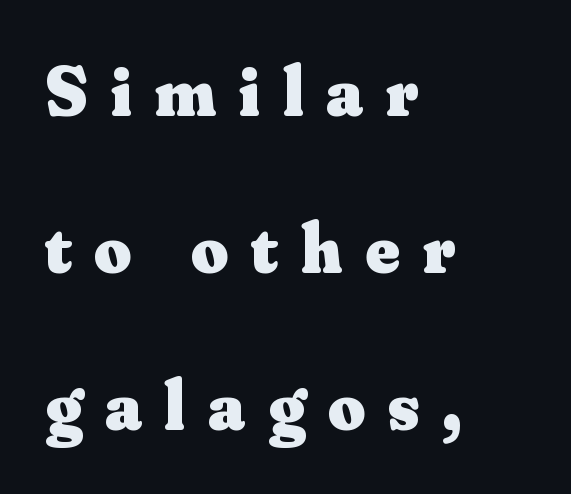
The image shows 72 px heavy serif type, upright; set left-aligned, loose line spacing (2.18x), unusually wide letter spacing (+0.32 em), not underlined; medium stroke contrast and a small x-height.
